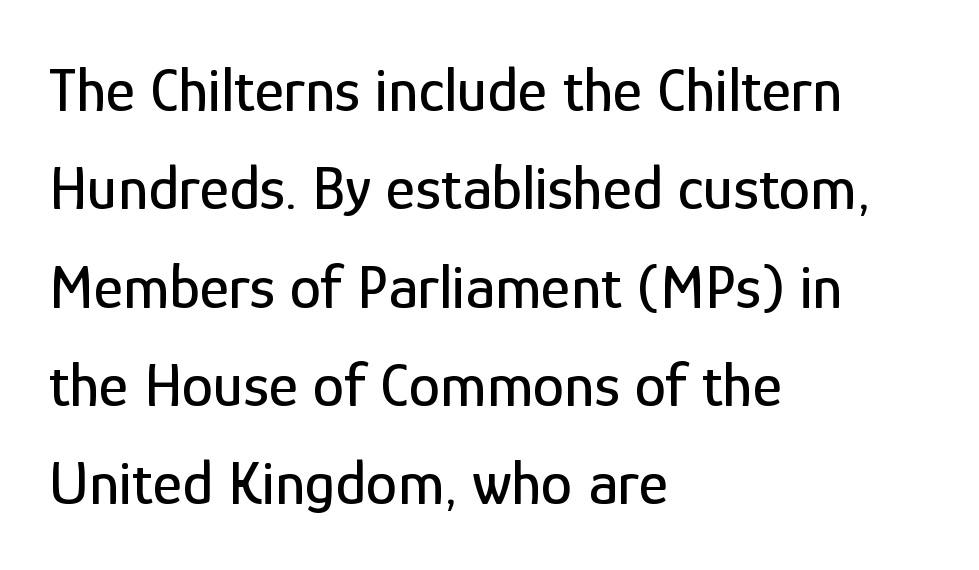
Q: Is the text italic (slanted)? A: No, it is upright.
Q: Is the typeface a serif or a sans-serif typeface? A: Sans-serif.
Q: Is the text underlined? A: No.
Q: How is the paragraph aligned? A: Left-aligned.
Q: Is the spacing between letters normal or unusually wide? A: Normal.
Q: Is the spacing between lines tight, normal or loose? A: Normal.
Q: Width (condensed, normal, or wide)? A: Condensed.
Q: Stroke contrast? A: Low.
Q: x-height? A: Medium.
Q: Monospaced? A: No.
